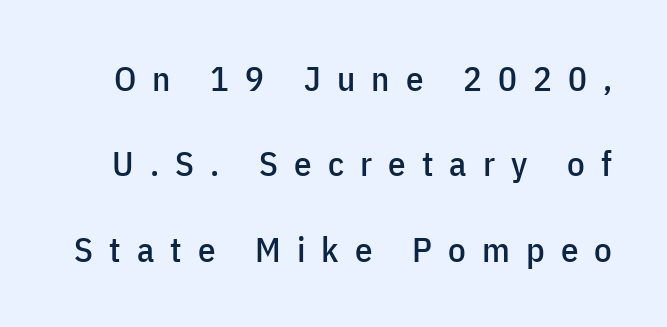
The image shows 35 px condensed sans-serif type, upright; set loose line spacing (2.44x), unusually wide letter spacing (+0.46 em), not underlined; low stroke contrast and a medium x-height.
